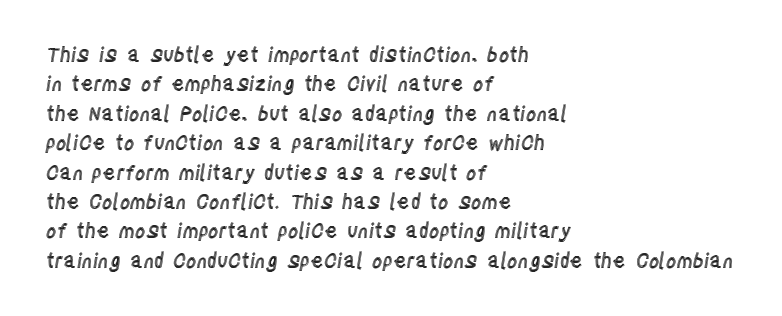
Notice how the passage keeps a crisp vertical edge on the left only. The space directly below the letters is spotless. The designer left line spacing at the default. Honestly, the letter spacing is just normal — you wouldn't notice it.
